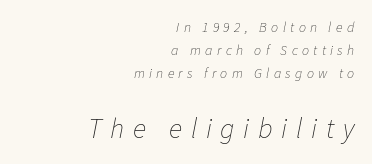
Q: Is the text bold? A: No.
Q: Is the text italic (slanted)? A: Yes, it leans right by about 11 degrees.
Q: Is the text underlined? A: No.
Q: How is the paragraph aligned? A: Right-aligned.
Q: Is the spacing between letters normal or unusually wide? A: Unusually wide.
Q: Is the spacing between lines tight, normal or loose? A: Normal.
Q: Which block of text is set in a larger size, the first (top) or the second (bottom)? A: The second (bottom) one.
Q: Width (condensed, normal, or wide)? A: Normal.
Q: Stroke contrast? A: Low.
Q: x-height? A: Medium.
Q: Monospaced? A: No.
